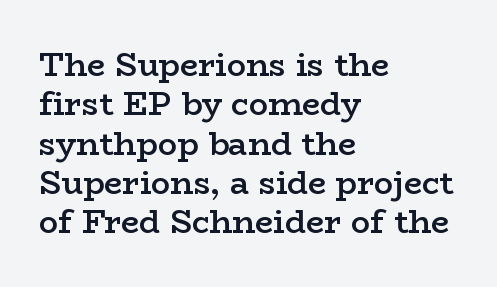
Compared with an ordinary text face, these strokes are moderately heavier — a semibold. Typeset ragged right — the left edge is the straight one. Classification — serif. Bare-footed words on every line. Glyph-to-glyph distance matches everyday printed text.
